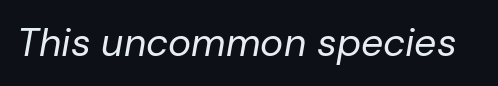
{"italic": "yes", "lean": "right", "slant_degrees": 10, "bold": "no", "weight": "regular", "width": "normal", "stroke_contrast": "low", "x_height": "medium", "monospaced": "no", "underline": "no", "letter_spacing": "normal", "letter_spacing_em": 0.0, "glyph_px": 39}
